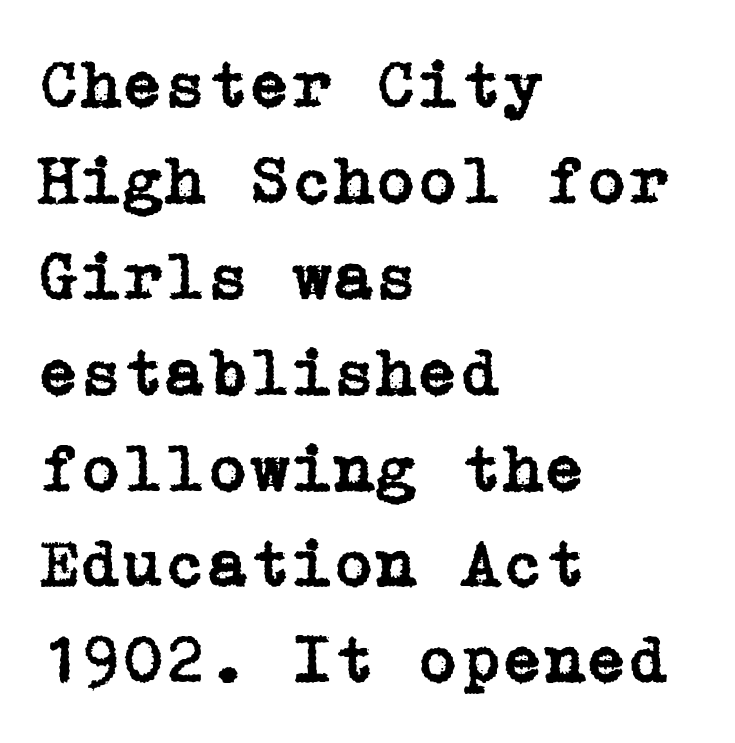
The image shows 68 px serif type, upright; set left-aligned, normal line spacing (1.41x), normal letter spacing, not underlined; low stroke contrast and a medium x-height.
